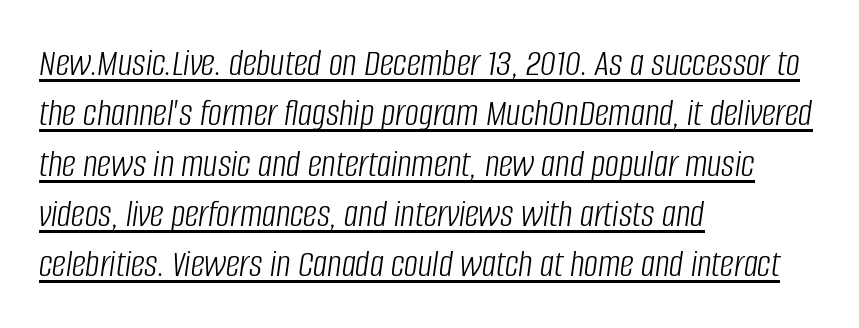
Q: Is the text bold? A: No.
Q: Is the text italic (slanted)? A: Yes, it leans right by about 8 degrees.
Q: Is the text underlined? A: Yes.
Q: How is the paragraph aligned? A: Left-aligned.
Q: Is the spacing between letters normal or unusually wide? A: Normal.
Q: Is the spacing between lines tight, normal or loose? A: Normal.
Q: Width (condensed, normal, or wide)? A: Condensed.
Q: Stroke contrast? A: Low.
Q: x-height? A: Large.
Q: Monospaced? A: No.
